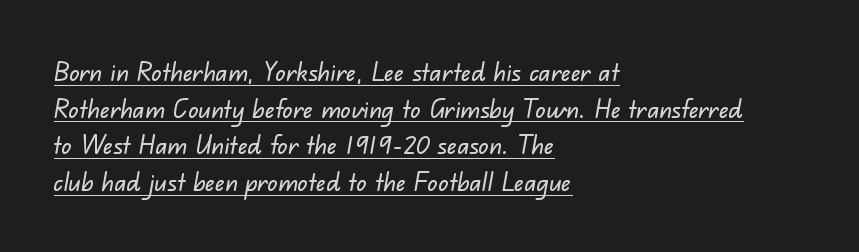
Here the glyphs are tracked normally, forming tight word shapes. Notice how the passage keeps a crisp vertical edge on the left only. The block of text has a typical density, with ordinary space between rows. Quick note: underline on.
